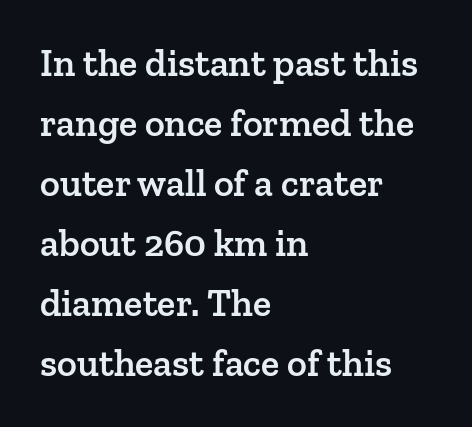
Q: Is the text bold? A: Semi-bold.
Q: Is the text italic (slanted)? A: No, it is upright.
Q: Is the typeface a serif or a sans-serif typeface? A: Serif.
Q: Is the text underlined? A: No.
Q: How is the paragraph aligned? A: Left-aligned.
Q: Is the spacing between letters normal or unusually wide? A: Normal.
Q: Is the spacing between lines tight, normal or loose? A: Normal.
Q: Width (condensed, normal, or wide)? A: Normal.
Q: Stroke contrast? A: Low.
Q: x-height? A: Medium.
Q: Monospaced? A: No.
